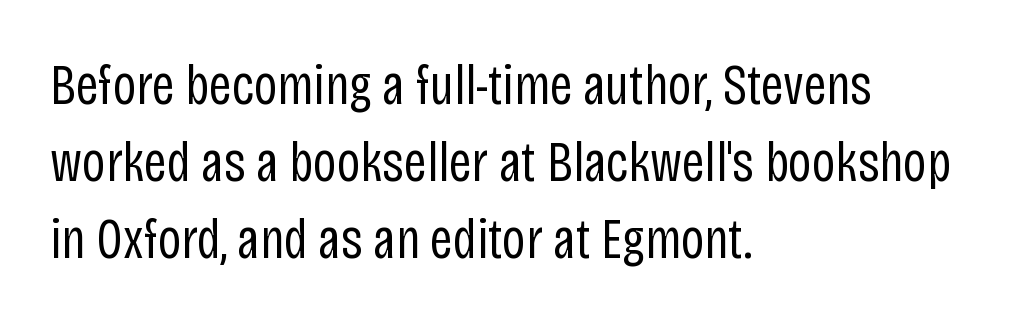
Q: Is the text bold? A: No.
Q: Is the text italic (slanted)? A: No, it is upright.
Q: Is the typeface a serif or a sans-serif typeface? A: Sans-serif.
Q: Is the text underlined? A: No.
Q: How is the paragraph aligned? A: Left-aligned.
Q: Is the spacing between letters normal or unusually wide? A: Normal.
Q: Is the spacing between lines tight, normal or loose? A: Normal.
Q: Width (condensed, normal, or wide)? A: Condensed.
Q: Stroke contrast? A: Low.
Q: x-height? A: Large.
Q: Monospaced? A: No.
